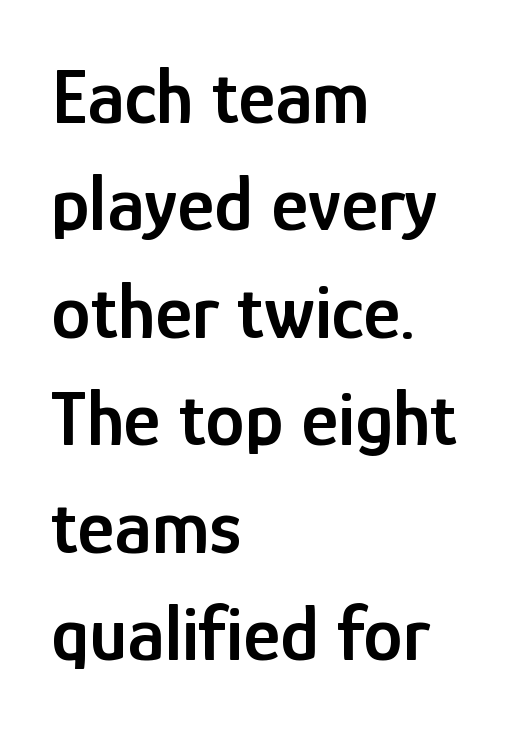
Q: Is the text bold? A: Semi-bold.
Q: Is the text italic (slanted)? A: No, it is upright.
Q: Is the typeface a serif or a sans-serif typeface? A: Sans-serif.
Q: Is the text underlined? A: No.
Q: How is the paragraph aligned? A: Left-aligned.
Q: Is the spacing between letters normal or unusually wide? A: Normal.
Q: Is the spacing between lines tight, normal or loose? A: Normal.
Q: Width (condensed, normal, or wide)? A: Condensed.
Q: Stroke contrast? A: Low.
Q: x-height? A: Medium.
Q: Monospaced? A: No.
